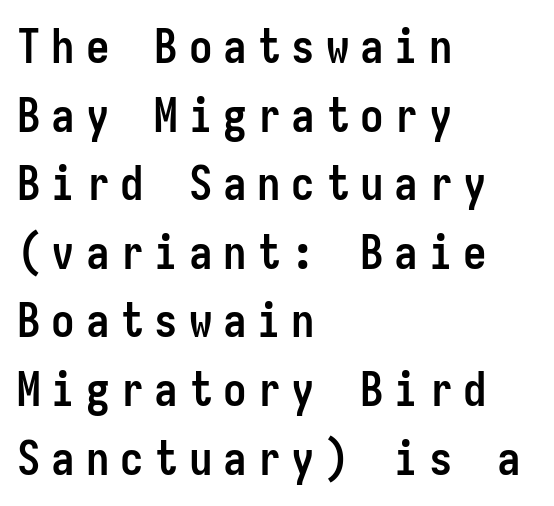
The image shows 47 px semibold, condensed sans-serif type, upright, monospaced; set left-aligned, normal line spacing (1.46x), unusually wide letter spacing (+0.23 em), not underlined; low stroke contrast and a medium x-height.
